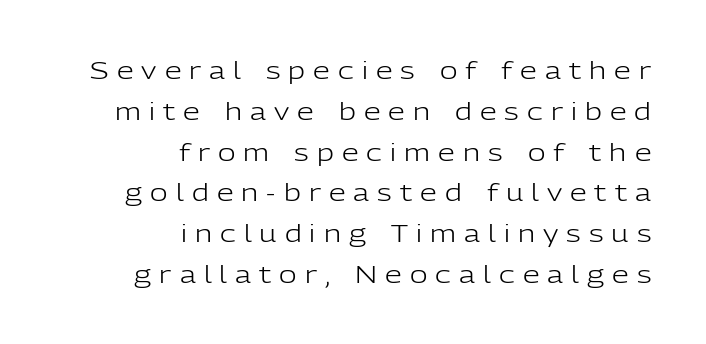
Short and long lines alike share a common ending point at right. This is not heavy type; no bold has been used. This sample uses an upright cut, with every glyph sitting square on the baseline. Descenders hang freely into open space. This rendering widens character spacing well past its baseline value.
